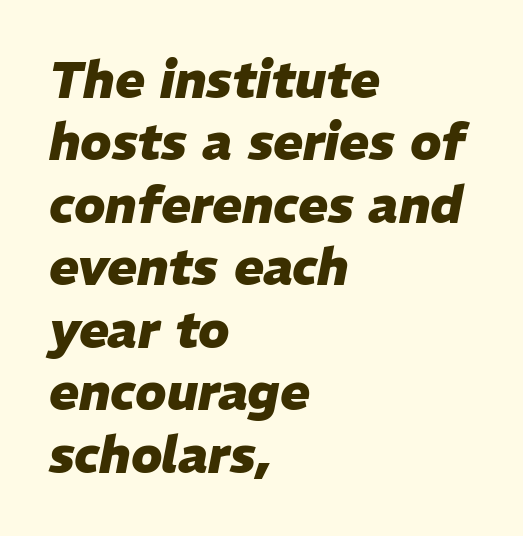
{"italic": "yes", "lean": "right", "slant_degrees": 11, "bold": "yes", "weight": "heavy", "width": "normal", "stroke_contrast": "low", "x_height": "medium", "monospaced": "no", "underline": "no", "align": "left", "line_spacing": "normal", "line_spacing_ratio": 1.25, "letter_spacing": "normal", "letter_spacing_em": 0.0, "glyph_px": 50}
